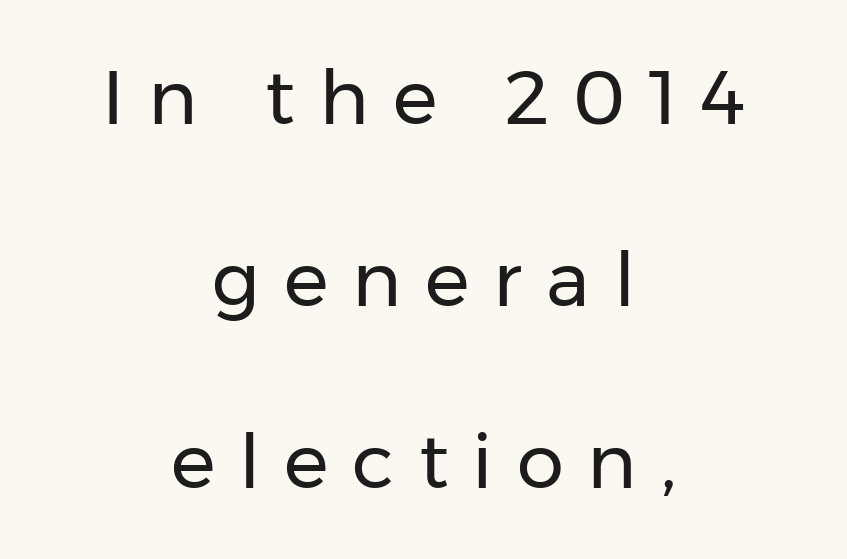
A typesetter would mark this as roman, not italic. Heft: none added — not bold. One glance says open: line gaps are wider than usual. Note the varied advance widths — an 'i' is clearly narrower than an 'm'.
